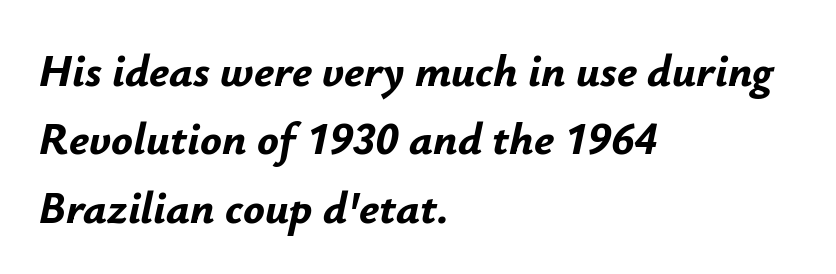
The image shows 45 px bold type, italic (leaning right); set left-aligned, normal line spacing (1.52x), normal letter spacing, not underlined; low stroke contrast and a small x-height.
